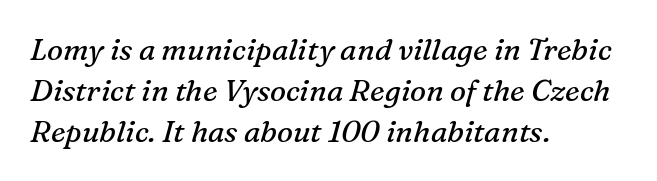
{"serif": "yes", "italic": "yes", "lean": "right", "slant_degrees": 16, "bold": "no", "weight": "regular", "width": "normal", "stroke_contrast": "medium", "x_height": "medium", "monospaced": "no", "underline": "no", "align": "left", "line_spacing": "normal", "line_spacing_ratio": 1.37, "letter_spacing": "normal", "letter_spacing_em": 0.0, "glyph_px": 30}
